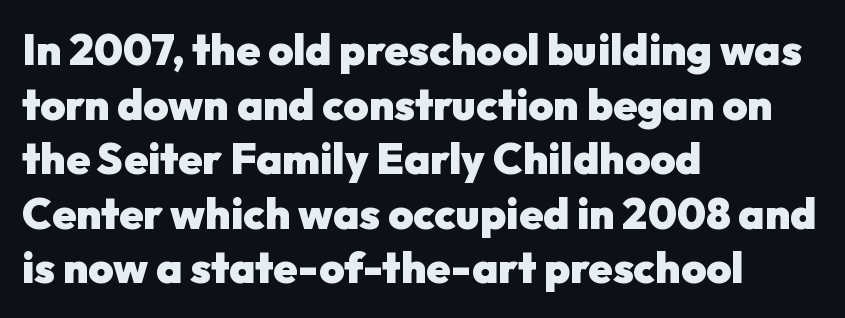
Q: Is the text bold? A: Yes.
Q: Is the text italic (slanted)? A: No, it is upright.
Q: Is the typeface a serif or a sans-serif typeface? A: Sans-serif.
Q: Is the text underlined? A: No.
Q: How is the paragraph aligned? A: Left-aligned.
Q: Is the spacing between letters normal or unusually wide? A: Normal.
Q: Is the spacing between lines tight, normal or loose? A: Normal.
Q: Width (condensed, normal, or wide)? A: Normal.
Q: Stroke contrast? A: Low.
Q: x-height? A: Medium.
Q: Monospaced? A: No.
